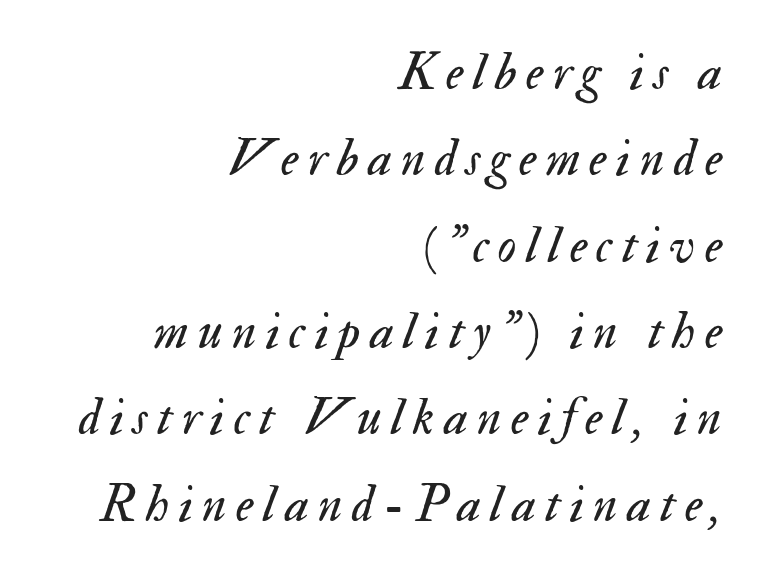
{"italic": "yes", "lean": "right", "slant_degrees": 17, "bold": "no", "weight": "regular", "width": "normal", "stroke_contrast": "medium", "x_height": "small", "monospaced": "no", "underline": "no", "align": "right", "line_spacing": "normal", "line_spacing_ratio": 1.66, "glyph_px": 52}
